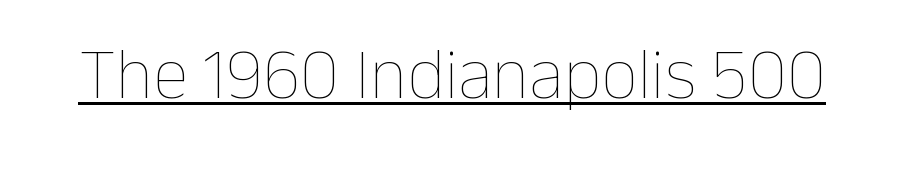
The image shows 73 px thin type, upright; set normal letter spacing, underlined; low stroke contrast and a medium x-height.
